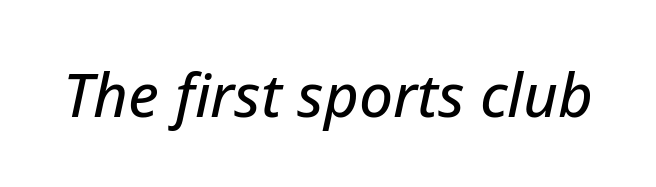
The image shows 60 px text type, italic (leaning right); set normal letter spacing, not underlined; low stroke contrast and a medium x-height.
